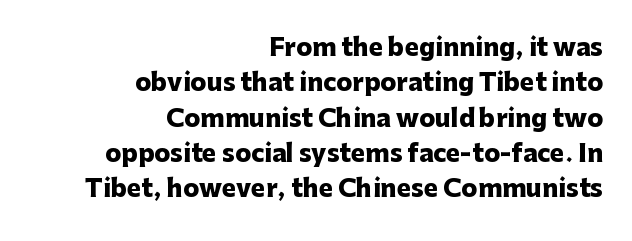
{"italic": "no", "bold": "yes", "underline": "no", "align": "right", "line_spacing": "normal", "line_spacing_ratio": 1.47, "letter_spacing": "normal", "letter_spacing_em": 0.0, "glyph_px": 24}
